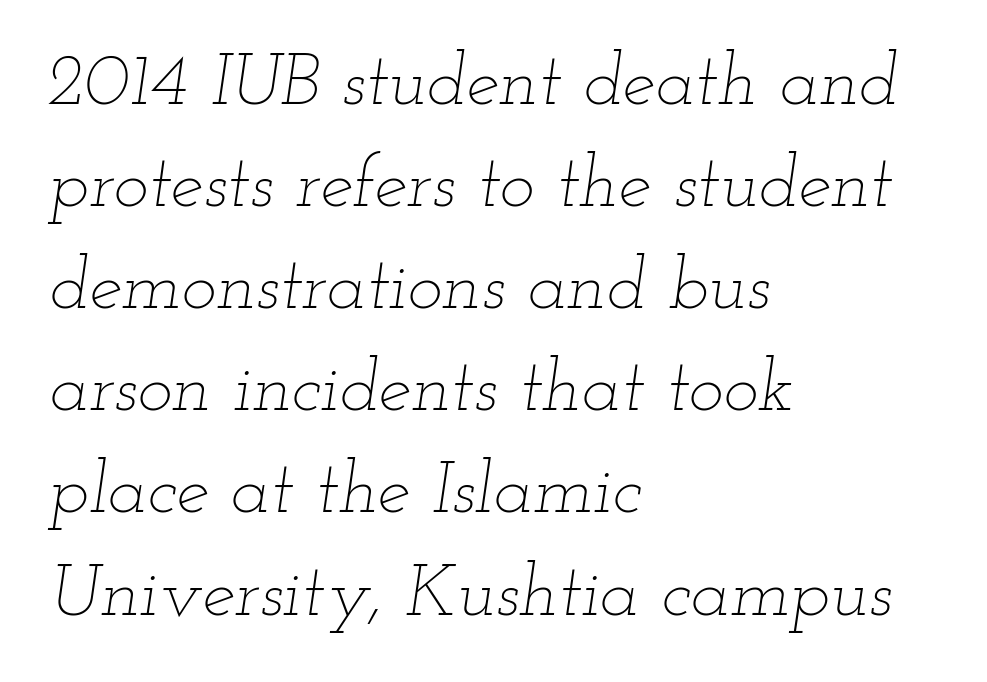
The image shows 74 px thin, wide type, italic (leaning right); set left-aligned, normal line spacing (1.38x), normal letter spacing, not underlined; low stroke contrast and a small x-height.
